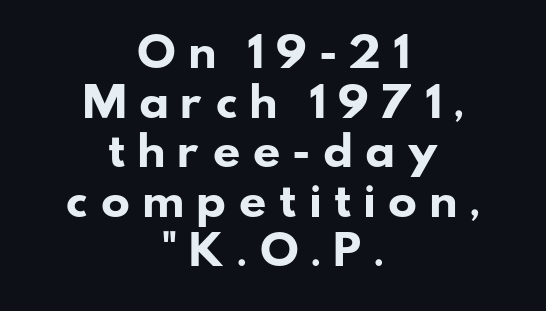
The face used here is proportionally spaced, like ordinary book or web type. A dark, heavy texture on the line: the type is bold. The letters are spread apart with noticeably loose tracking. The area under the type is left untouched. I'd call this a sans setting — the letters go barefoot.
